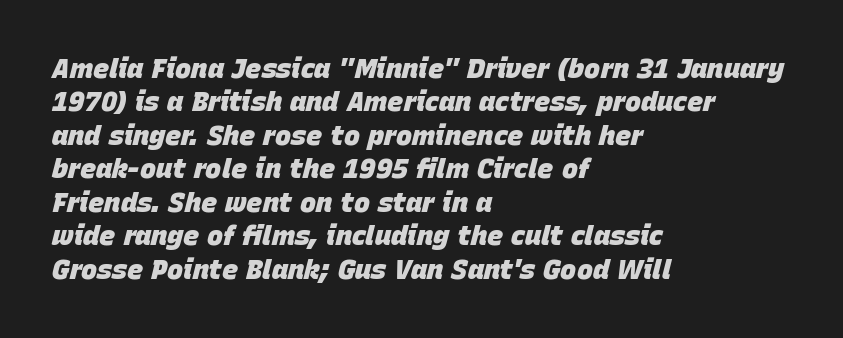
Q: Is the text bold? A: Yes.
Q: Is the text italic (slanted)? A: Yes, it leans right by about 15 degrees.
Q: Is the text underlined? A: No.
Q: How is the paragraph aligned? A: Left-aligned.
Q: Is the spacing between letters normal or unusually wide? A: Normal.
